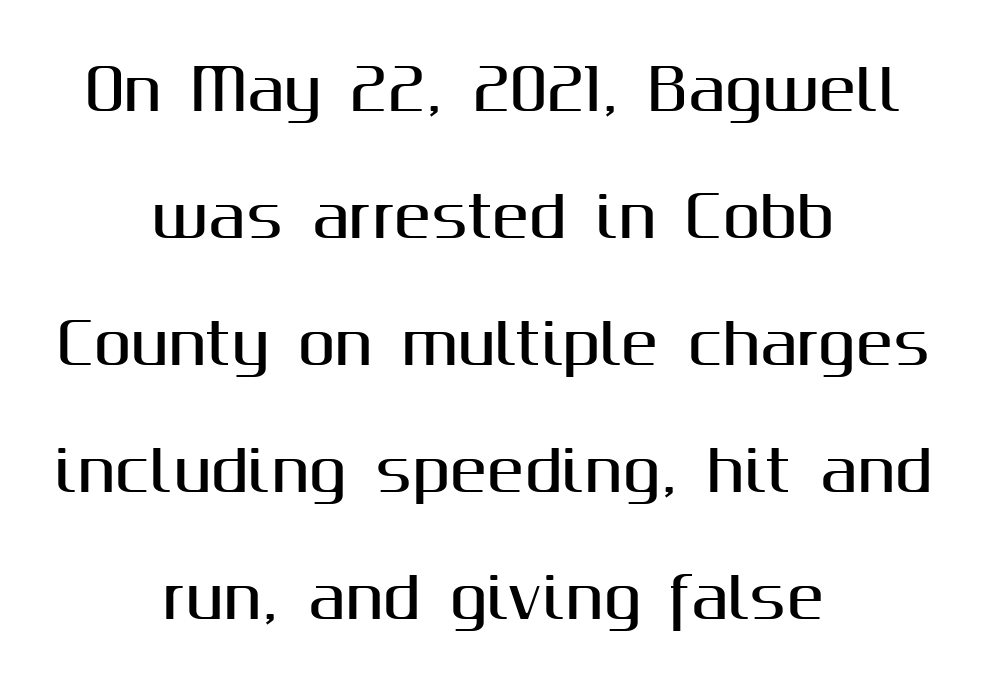
{"serif": "no", "italic": "no", "width": "normal", "stroke_contrast": "medium", "x_height": "medium", "monospaced": "no", "underline": "no", "align": "center", "line_spacing": "loose", "line_spacing_ratio": 2.27, "letter_spacing": "normal", "letter_spacing_em": 0.0, "glyph_px": 56}
